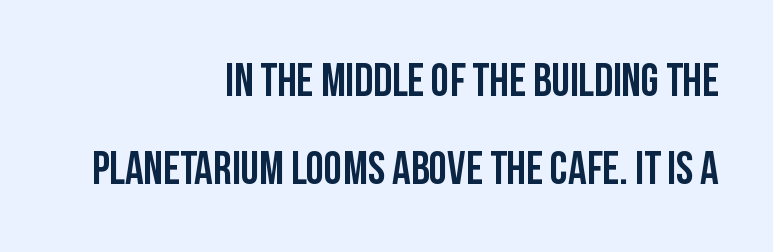
The image shows 46 px condensed sans-serif type, upright; set right-aligned, loose line spacing (1.91x), normal letter spacing, not underlined; low stroke contrast and a large x-height.
